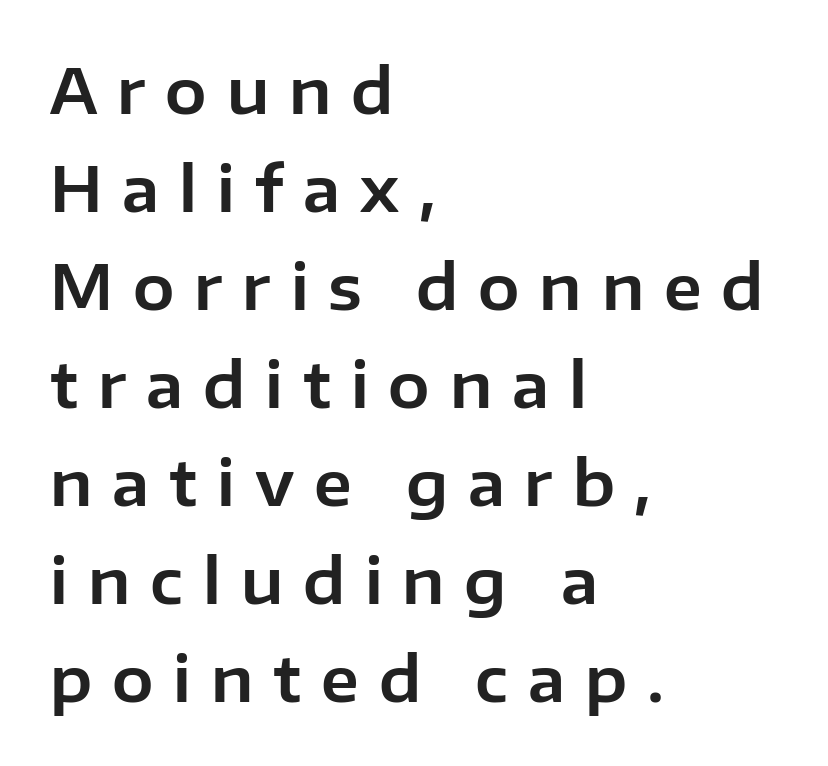
Proportional: the letters do not fall into vertical columns. Quick note: interline space is typical. Visually the block forms a straight wall on the left and a jagged coastline on the right. Honestly, the letter spacing is so wide it's the main thing you notice.
